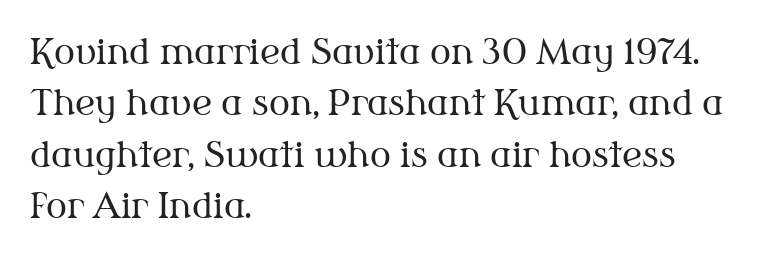
This is not heavy type; no bold has been used. You could not count columns in this text — the font is proportionally spaced. Type style note: has serifs. A typesetter would mark this as roman, not italic. The strip under each line holds only bare page.
